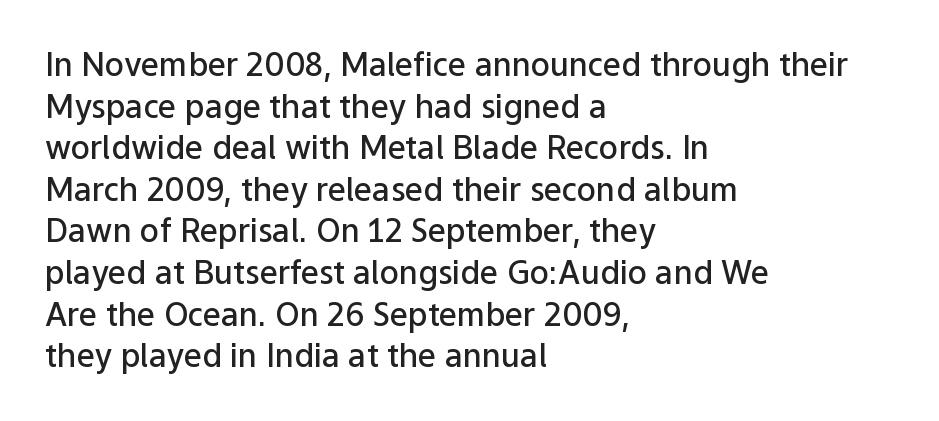
The image shows 32 px semibold sans-serif type, upright; set left-aligned, normal line spacing (1.3x), normal letter spacing, not underlined; low stroke contrast and a medium x-height.
